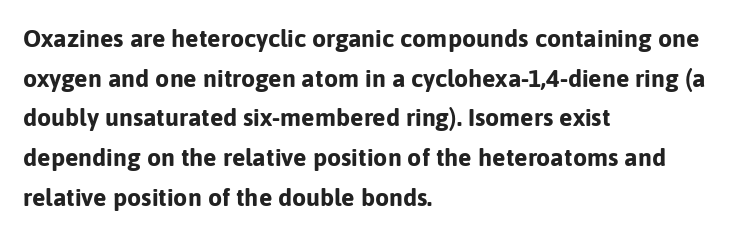
The words here are not underlined. Glyph-to-glyph distance matches everyday printed text. The rows are spaced the way most documents space them. The lettering holds an erect, upright posture throughout. Heavy-handed strokes throughout: this text is bold. Which margin do the lines hug? The left one — the right edge is uneven.
